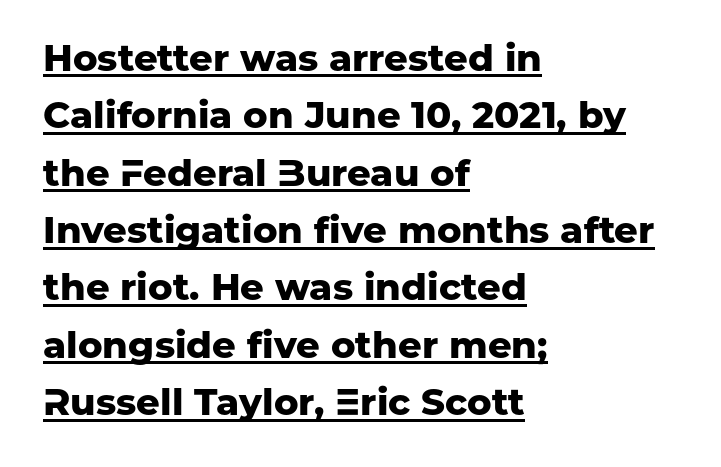
The image shows 37 px heavy sans-serif type, upright; set left-aligned, normal line spacing (1.55x), normal letter spacing, underlined; low stroke contrast and a medium x-height.
